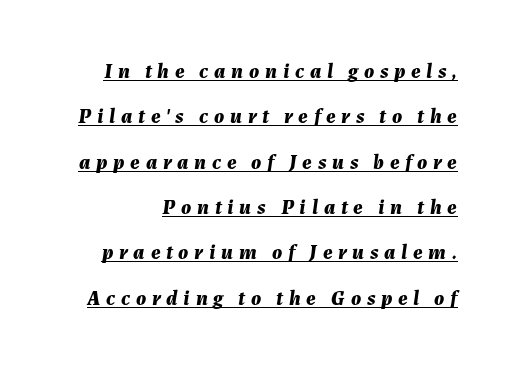
Notice how the stems are inclined rather than vertical — that's the hallmark of italics. Horizontal bands of white between lines are thick stripes. The letters are spread apart with noticeably loose tracking. The characters look thick and weighty, a clear bold. The specimen includes a rule beneath the text block's lines.
